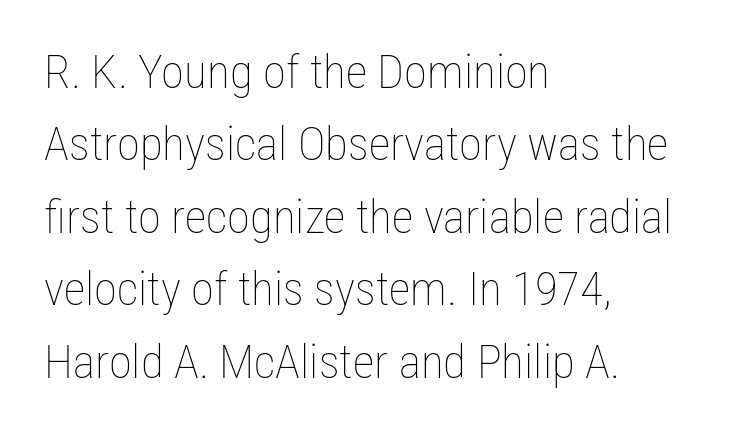
Upright lettering throughout. Reading down the block, your eye returns to a fixed left position each line. This rendering leaves character spacing at its baseline value. The rendering uses a moderate line-height, typical for paragraphs.
